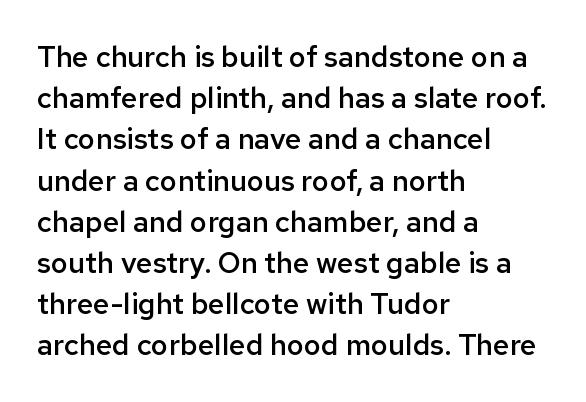
Weight: semibold (demi). The paragraph shown leans on its left margin. Is there much room between lines? A standard amount, neither cramped nor airy. The tracking reads as untouched default to a designer's eye. This sample has the flowing, uneven cadence of proportional lettering. This is roman type, the default non-slanted kind.
